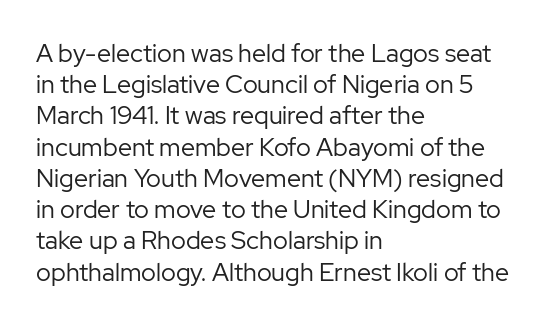
The image shows 25 px text type, upright; set left-aligned, normal line spacing (1.25x), normal letter spacing, not underlined.
